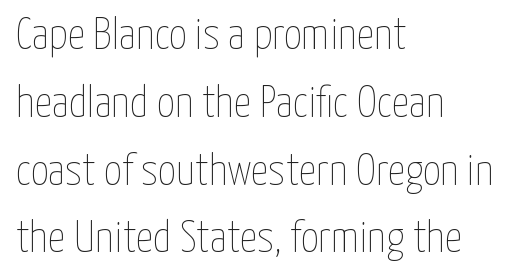
{"italic": "no", "bold": "no", "weight": "thin", "width": "condensed", "stroke_contrast": "low", "x_height": "medium", "monospaced": "no", "underline": "no", "align": "left", "line_spacing": "normal", "line_spacing_ratio": 1.54, "letter_spacing": "normal", "letter_spacing_em": 0.0, "glyph_px": 44}
